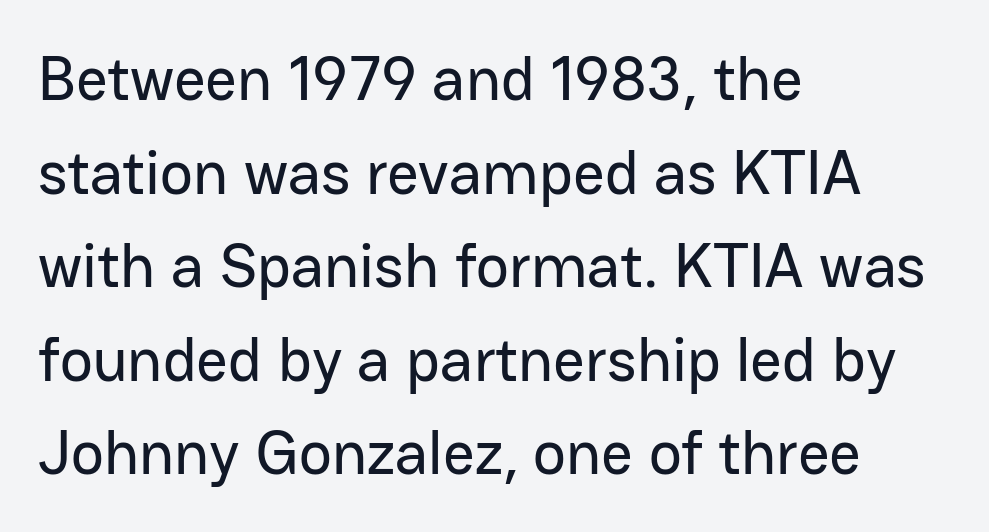
Letterform terminals end flat and unadorned throughout the passage. No italicization has been applied; the sample stays upright. Vertical spacing — default. Horizontal alignment here is leftward, the default for most running prose. Just letters on the line, the space beneath them empty. The face used here is proportionally spaced, like ordinary book or web type.
